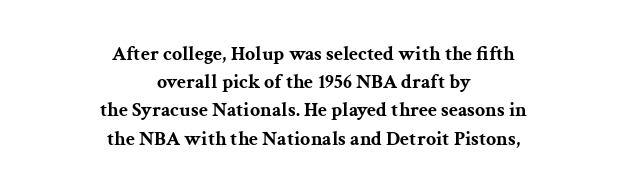
Typesetter's note: full bold, strokes at maximum text heaviness. Type without underlining. Students, note that the glyphs here touch the page at normal intervals. Unlike italic type, these characters show no tilt at all.
